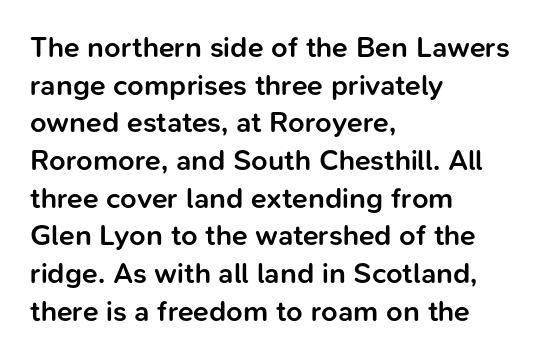
The image shows 29 px semibold sans-serif type, upright; set left-aligned, normal line spacing (1.3x), normal letter spacing, not underlined; low stroke contrast and a medium x-height.
